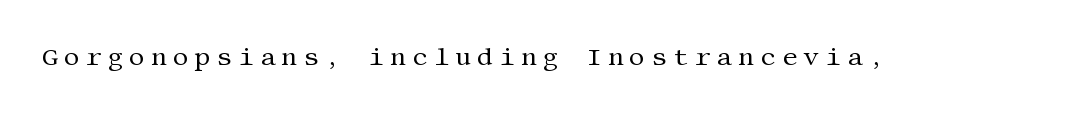
Q: Is the text bold? A: No.
Q: Is the text italic (slanted)? A: No, it is upright.
Q: Is the text underlined? A: No.
Q: Is the spacing between letters normal or unusually wide? A: Unusually wide.
